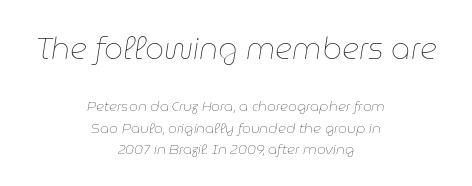
Q: Is the text bold? A: No.
Q: Is the text italic (slanted)? A: Yes, it leans right by about 9 degrees.
Q: Is the text underlined? A: No.
Q: How is the paragraph aligned? A: Centered.
Q: Is the spacing between letters normal or unusually wide? A: Normal.
Q: Is the spacing between lines tight, normal or loose? A: Normal.
Q: Which block of text is set in a larger size, the first (top) or the second (bottom)? A: The first (top) one.
Q: Width (condensed, normal, or wide)? A: Normal.
Q: Stroke contrast? A: Low.
Q: x-height? A: Medium.
Q: Monospaced? A: No.
